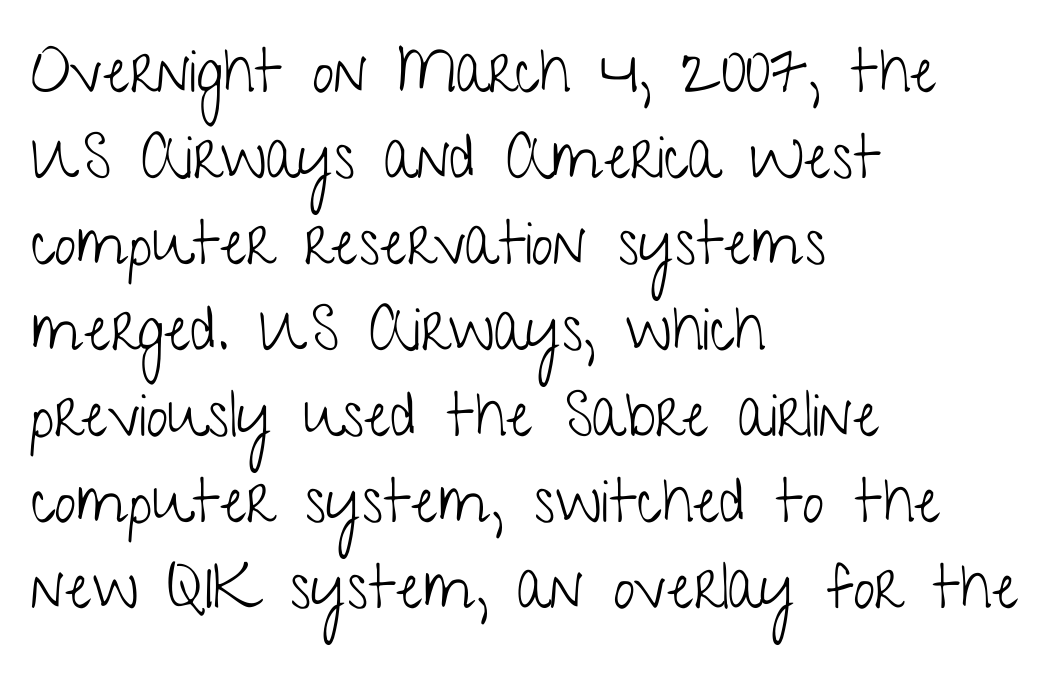
The image shows 61 px light, condensed sans-serif type, upright; set left-aligned, normal line spacing (1.41x), normal letter spacing, not underlined; low stroke contrast and a medium x-height.
